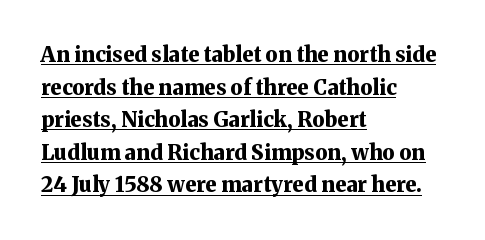
These lines keep a tight, regular rhythm from letter to letter. Typeset ragged right — the left edge is the straight one. Typesetter's note: full bold, strokes at maximum text heaviness. The letters stand upright; this is a roman face.
